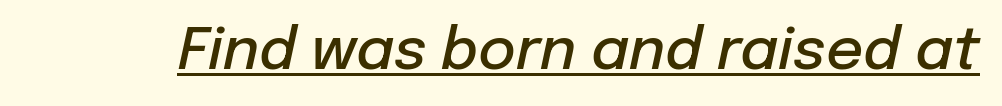
Q: Is the text bold? A: Semi-bold.
Q: Is the text italic (slanted)? A: Yes, it leans right by about 12 degrees.
Q: Is the text underlined? A: Yes.
Q: Is the spacing between letters normal or unusually wide? A: Normal.
Q: Width (condensed, normal, or wide)? A: Normal.
Q: Stroke contrast? A: Low.
Q: x-height? A: Medium.
Q: Monospaced? A: No.
